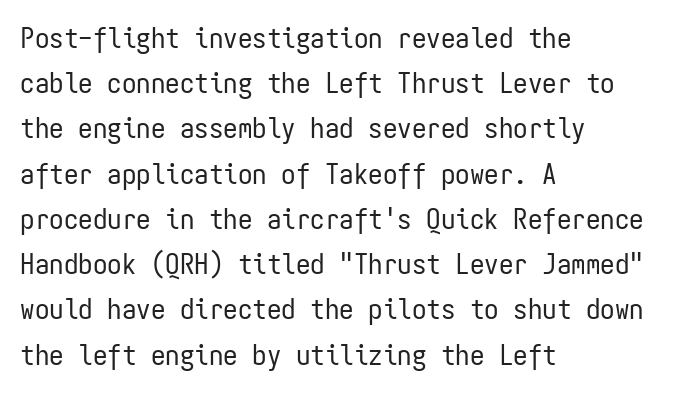
{"serif": "no", "italic": "no", "bold": "no", "weight": "regular", "width": "condensed", "stroke_contrast": "low", "x_height": "medium", "monospaced": "yes", "underline": "no", "align": "left", "line_spacing": "normal", "line_spacing_ratio": 1.56, "letter_spacing": "normal", "letter_spacing_em": 0.0, "glyph_px": 29}
